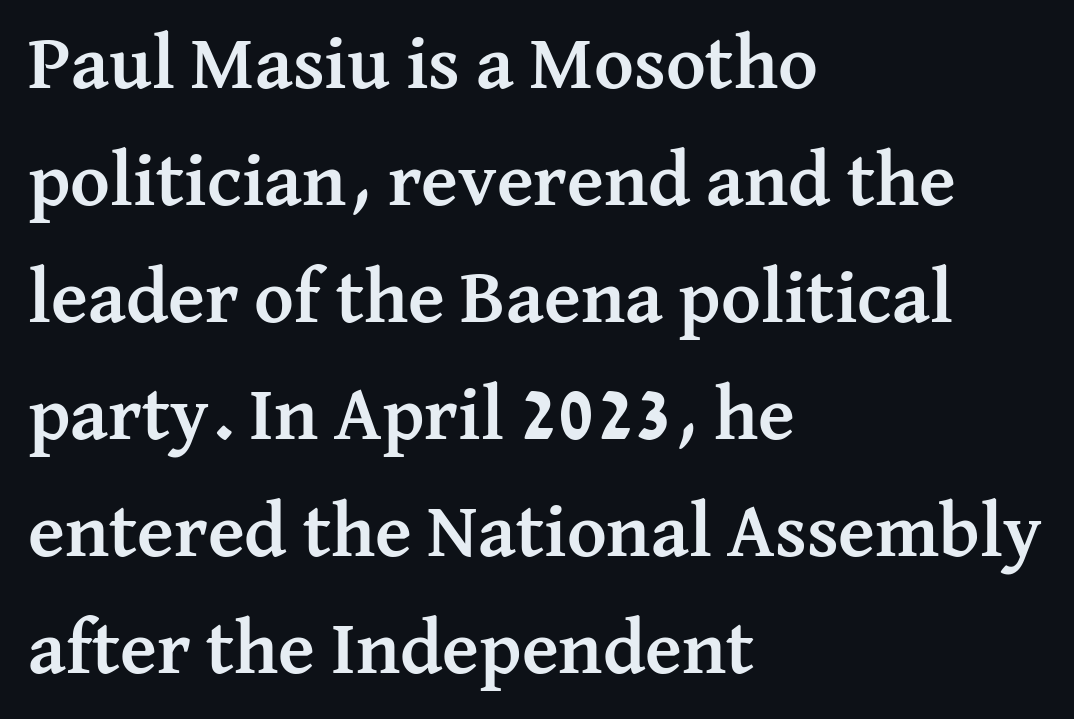
The face used here is rendered with its standard letterfit. Unlike a clean sans, this face finishes its strokes with serifs. In terms of posture, this sample is upright. Each glyph is drawn with heavy, bold strokes.
